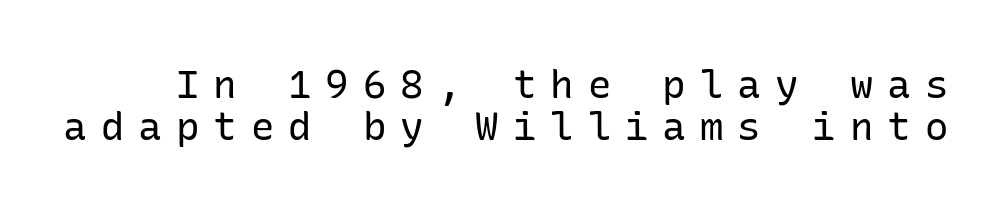
Heaviness? Minimal to ordinary, like unemphasized prose. You can tell from the bare stems that sans-serif type was used. Descenders hang freely into open space. Spacing between characters has been opened up far beyond the box default. Leading is clearly below the norm, producing a dense column. Vertical strokes here are truly vertical.
